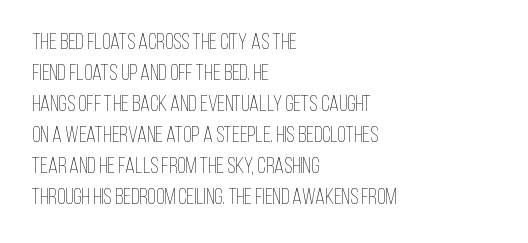
The image shows 22 px text type, upright; set left-aligned, normal line spacing (1.41x), normal letter spacing, not underlined.
